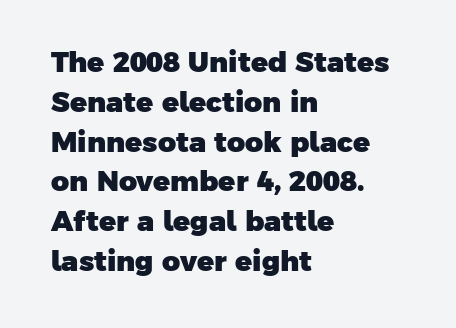
{"serif": "no", "bold": "yes", "weight": "heavy", "width": "normal", "stroke_contrast": "low", "x_height": "medium", "monospaced": "no", "underline": "no", "align": "left", "line_spacing": "normal", "line_spacing_ratio": 1.42, "letter_spacing": "normal", "letter_spacing_em": 0.0, "glyph_px": 28}
